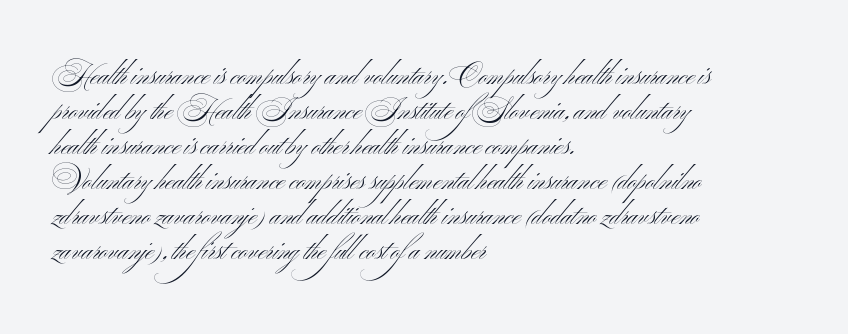
Plain, unruled lines of type. The paragraph has a hard left edge and a soft right edge. This rendering leaves character spacing at its baseline value. A typesetter would call this leading conventional body-copy spacing. These glyphs show unthickened strokes, regular width or finer.
